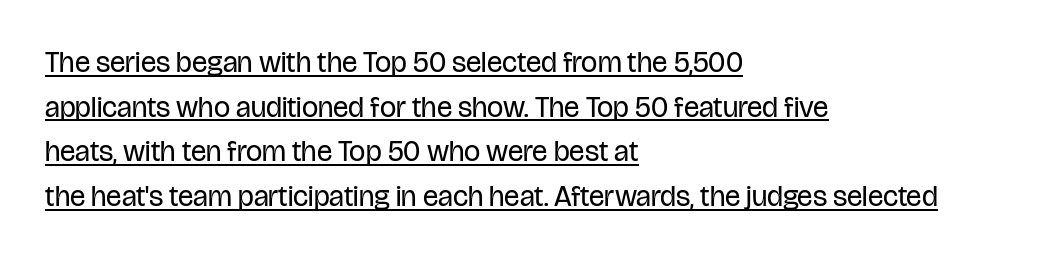
The image shows 29 px regular-weight, condensed sans-serif type, upright; set left-aligned, normal line spacing (1.54x), normal letter spacing, underlined; low stroke contrast and a large x-height.
